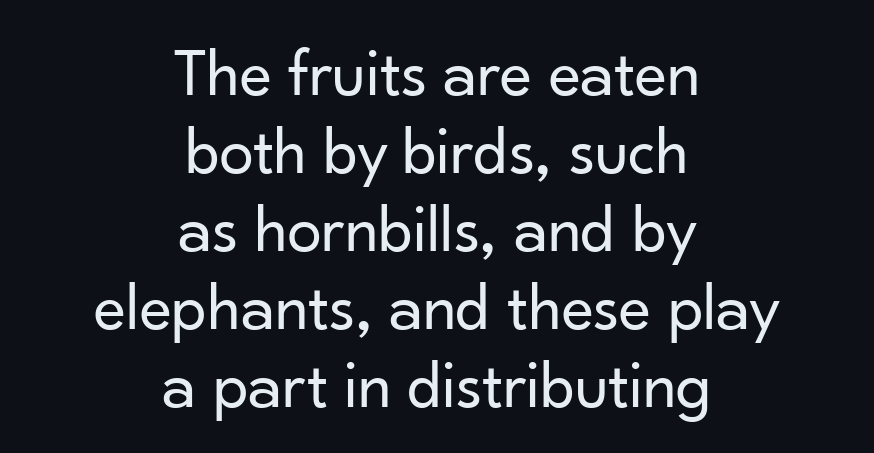
These lines were composed using upright roman letters. These lines are rendered in a variable-pitch font. Rule under the text: the space is simply empty. Characters follow at the spacing the type designer built in. Typeset on center — no edge is straight. Is the type heavy? It reads as light-to-regular instead.
